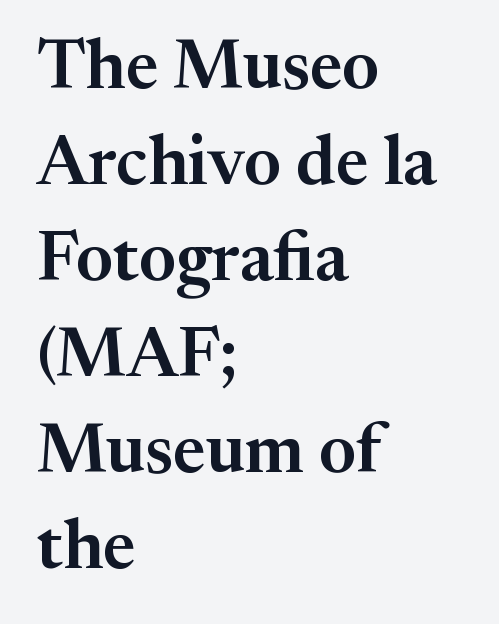
Style check: upright. The face used here is proportionally spaced, like ordinary book or web type. The tracking reads as untouched default to a designer's eye. The zone under the glyphs is completely vacant. Successive baselines arrive at the customary interval. Each line starts at the same left margin while the right side varies.
